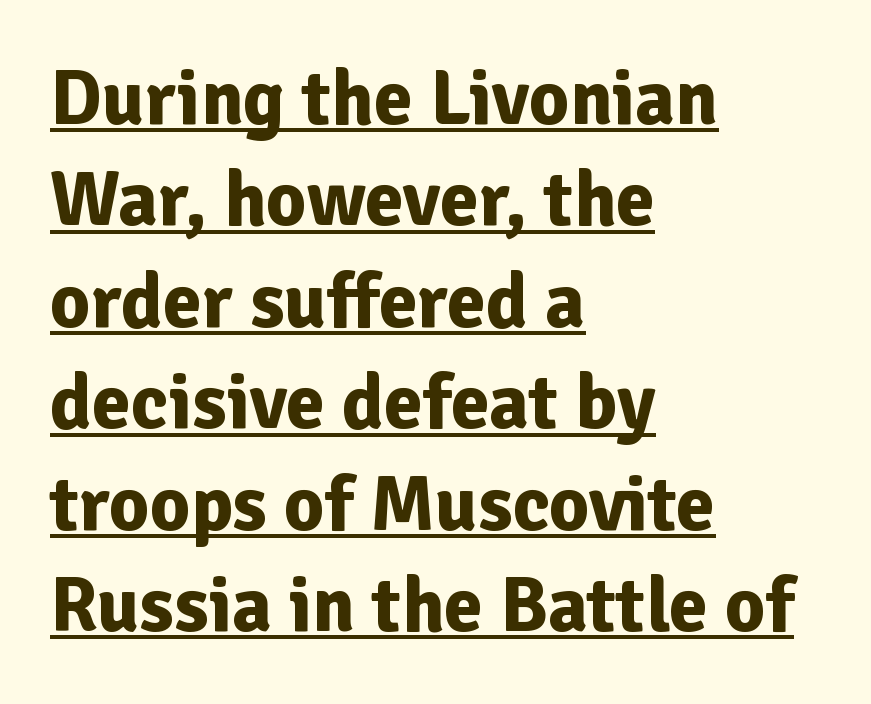
Q: Is the text bold? A: Yes.
Q: Is the text italic (slanted)? A: No, it is upright.
Q: Is the typeface a serif or a sans-serif typeface? A: Sans-serif.
Q: Is the text underlined? A: Yes.
Q: How is the paragraph aligned? A: Left-aligned.
Q: Is the spacing between letters normal or unusually wide? A: Normal.
Q: Is the spacing between lines tight, normal or loose? A: Normal.
Q: Width (condensed, normal, or wide)? A: Normal.
Q: Stroke contrast? A: Low.
Q: x-height? A: Medium.
Q: Monospaced? A: No.
